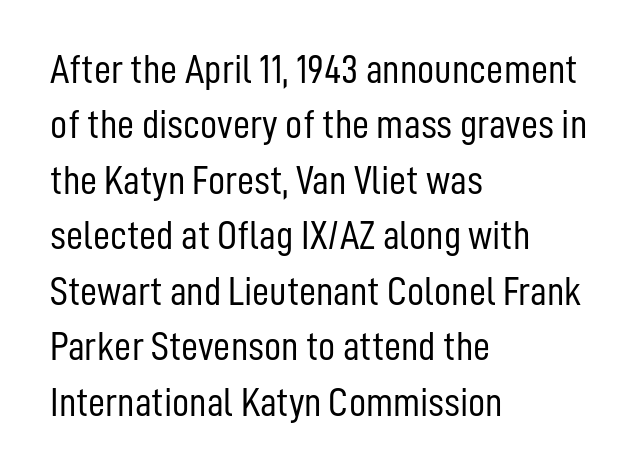
The image shows 42 px light, condensed sans-serif type, upright; set left-aligned, normal line spacing (1.32x), normal letter spacing, not underlined; low stroke contrast and a medium x-height.
